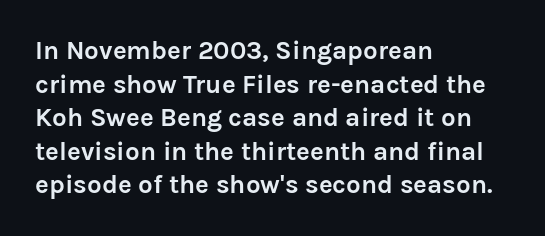
The image shows 26 px bold type, upright; set left-aligned, normal line spacing (1.29x), normal letter spacing, not underlined.
